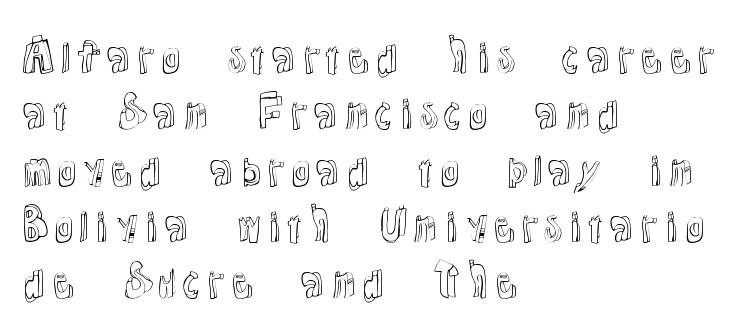
Q: Is the text italic (slanted)? A: No, it is upright.
Q: Is the text underlined? A: No.
Q: How is the paragraph aligned? A: Left-aligned.
Q: Is the spacing between letters normal or unusually wide? A: Normal.
Q: Is the spacing between lines tight, normal or loose? A: Normal.
Q: Width (condensed, normal, or wide)? A: Normal.
Q: x-height? A: Medium.
Q: Monospaced? A: No.
